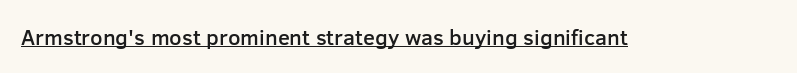
Typesetter's note: demi weight, one step under bold. This sample uses plain, unmodified letter spacing. Honestly, the underline is the first thing you notice here. A typesetter would mark this as roman, not italic.
